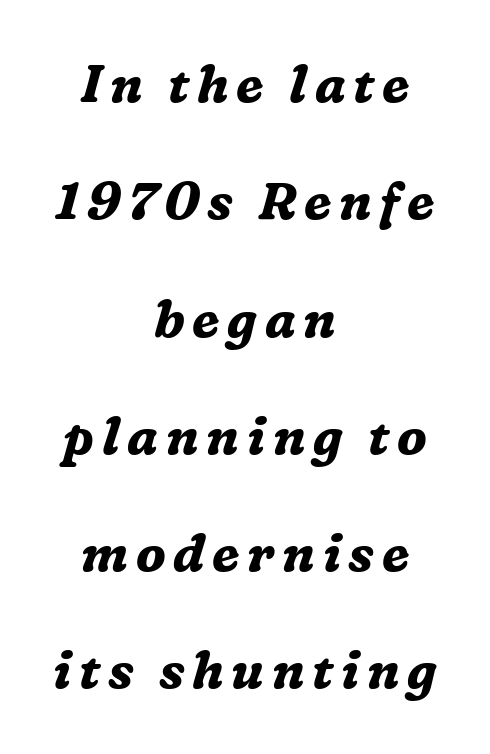
{"serif": "yes", "italic": "yes", "lean": "right", "slant_degrees": 16, "bold": "yes", "weight": "bold", "width": "normal", "stroke_contrast": "medium", "x_height": "medium", "monospaced": "no", "underline": "no", "align": "center", "line_spacing": "loose", "line_spacing_ratio": 2.3, "glyph_px": 51}
